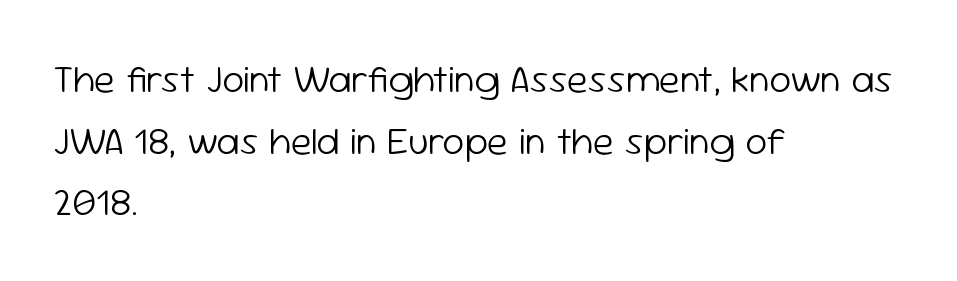
The letters advance in unequal steps, a hallmark of proportional type. The rag falls on the right side of this text block. If you drew a line through each stem, it would be perfectly vertical. Summary of weight: not heavy and not bold. Underline: absent. A typesetter would label this face a sans.
